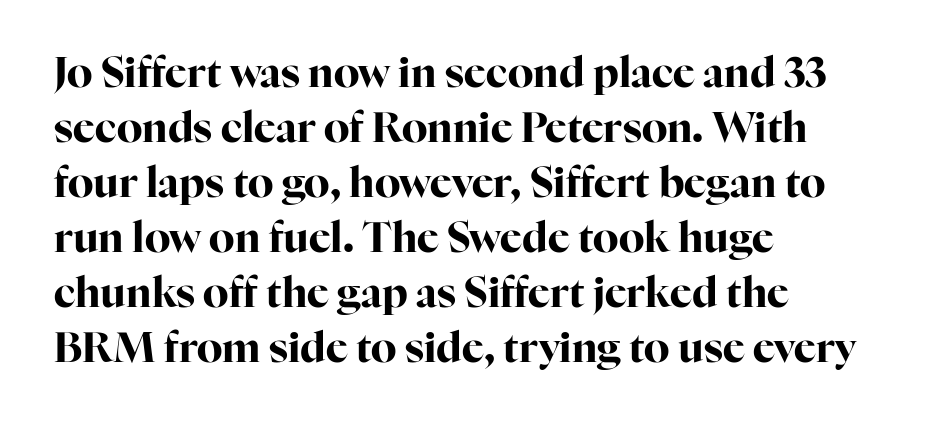
The image shows 41 px bold serif type, upright; set left-aligned, normal line spacing (1.34x), normal letter spacing, not underlined; high stroke contrast and a medium x-height.
